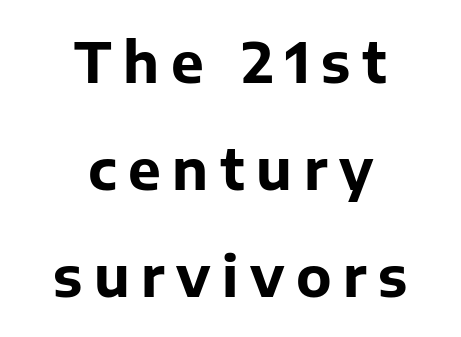
The image shows 55 px bold sans-serif type, upright; set centered, loose line spacing (1.95x), unusually wide letter spacing (+0.21 em), not underlined; low stroke contrast and a medium x-height.
